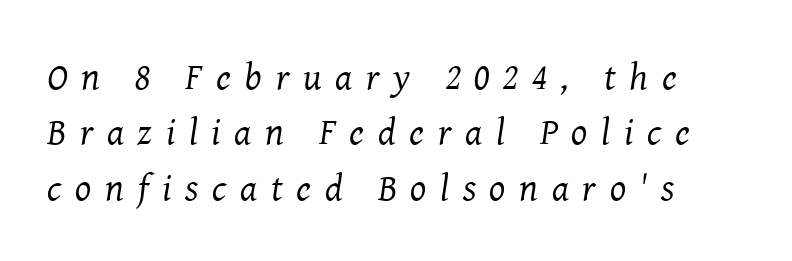
{"serif": "yes", "italic": "yes", "lean": "right", "slant_degrees": 8, "bold": "no", "weight": "regular", "width": "normal", "stroke_contrast": "medium", "x_height": "medium", "monospaced": "no", "underline": "no", "align": "left", "line_spacing": "normal", "line_spacing_ratio": 1.46, "letter_spacing": "wide", "letter_spacing_em": 0.36, "glyph_px": 38}
